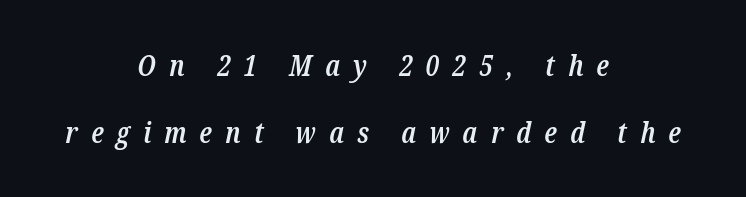
The image shows 29 px semibold, condensed serif type, italic (leaning right); set centered, loose line spacing (2.31x), unusually wide letter spacing (+0.45 em), not underlined; low stroke contrast and a medium x-height.
